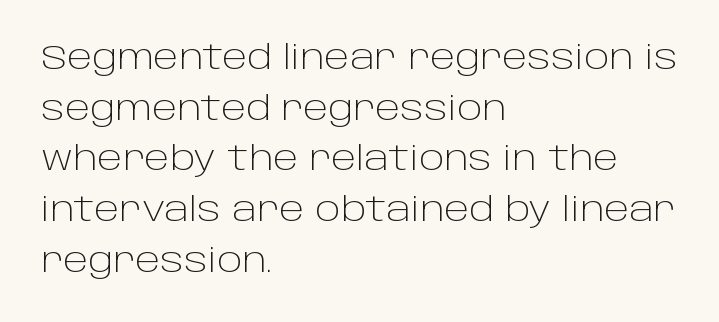
The image shows 34 px light sans-serif type, upright; set left-aligned, normal line spacing (1.49x), normal letter spacing, not underlined; low stroke contrast and a large x-height.
